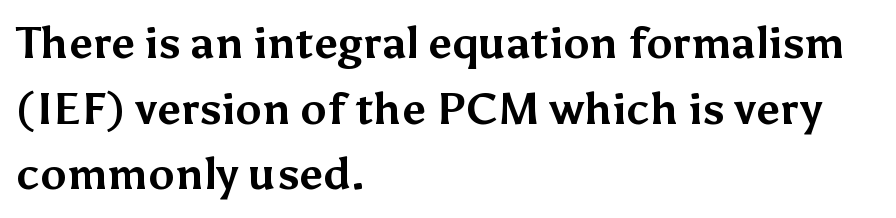
Left-aligned paragraph, ragged on the right. A roman cut, with each character standing at attention. Type style note: lacks serifs. What stands out about the letter spacing? Nothing — it is the standard amount. Underlining? Definitely not there. Quick note: interline space is typical.
